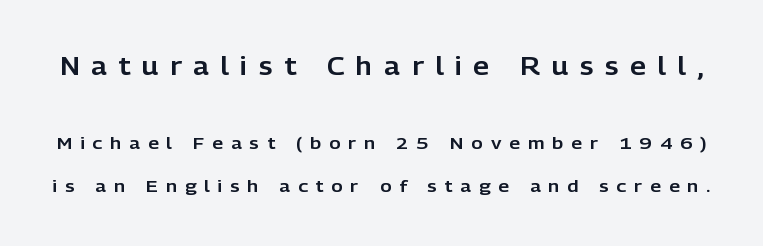
Every stem runs plumb, perpendicular to the baseline. Unmarked baselines from the first word to the last. The face used here is rendered with a markedly widened letterfit. In this sample the first text group is rendered at the bigger scale.
